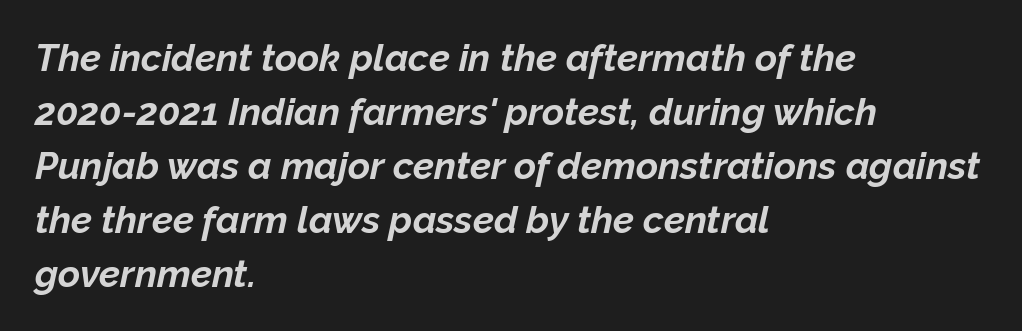
Note the varied advance widths — an 'i' is clearly narrower than an 'm'. Slanted lettering throughout. Quick note: interline space is typical. Spacing between characters is what you'd get straight out of the box. The passage shown is emphatically bold.
